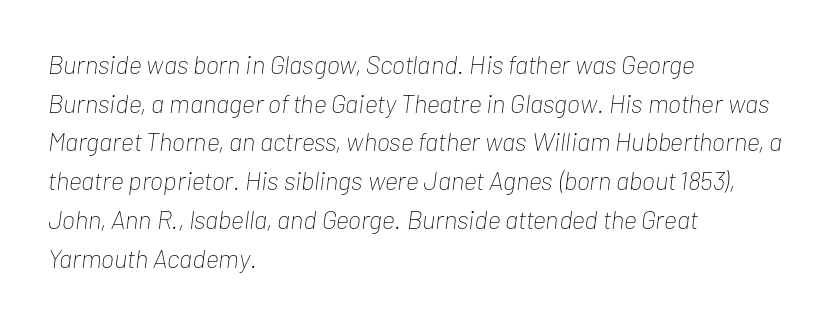
The image shows 26 px text type, italic (leaning right); set left-aligned, normal line spacing (1.49x), normal letter spacing, not underlined.
